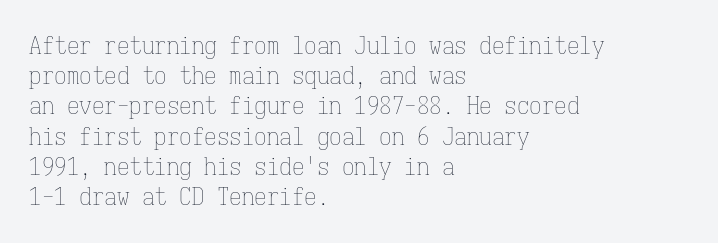
{"italic": "no", "bold": "no", "underline": "no", "align": "left", "line_spacing_ratio": 1.21, "letter_spacing": "normal", "letter_spacing_em": 0.0, "glyph_px": 25}
